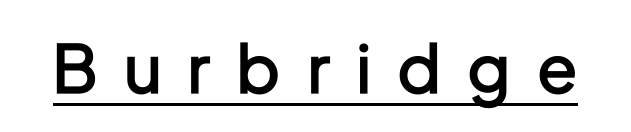
Underlining? Definitely there. You can tell from the bare stems that sans-serif type was used. The passage shown is typed in a proportional face where columns would drift. What stands out about the letter spacing? Its width — letters are far apart. Upright lettering throughout. This is moderately heavy type, rendered in semibold.
